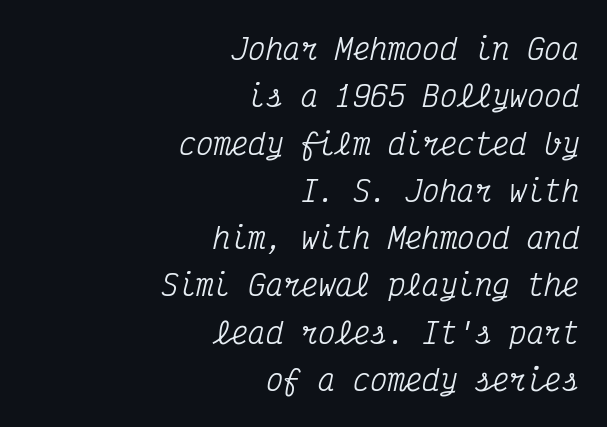
{"serif": "yes", "italic": "yes", "lean": "right", "slant_degrees": 12, "width": "condensed", "stroke_contrast": "medium", "x_height": "medium", "monospaced": "yes", "underline": "no", "align": "right", "line_spacing": "normal", "line_spacing_ratio": 1.63, "letter_spacing": "normal", "letter_spacing_em": 0.0, "glyph_px": 29}
